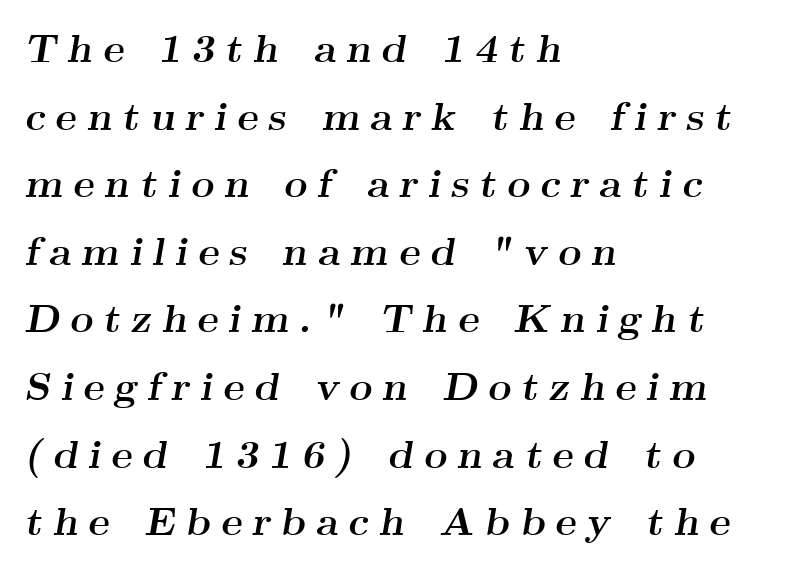
Notice how descenders clear the ascenders below comfortably — that's standard leading. Stroke thickness is high; the sample reads as a true bold. This is oblique type, the kind used for emphasis or titles. Looks like regular typesetting: each glyph gets only the width it needs. Tracking value appears strongly positive — letters spread wide.
